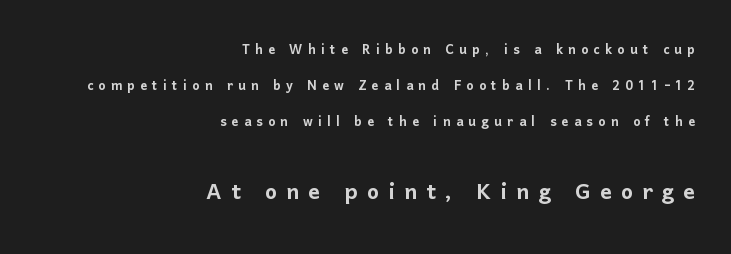
{"serif": "no", "italic": "no", "width": "normal", "stroke_contrast": "low", "x_height": "medium", "monospaced": "no", "underline": "no", "align": "right", "line_spacing": "loose", "line_spacing_ratio": 2.13, "letter_spacing": "wide", "letter_spacing_em": 0.31, "larger_block": "second", "size_ratio": 1.71, "glyph_px": 29}
